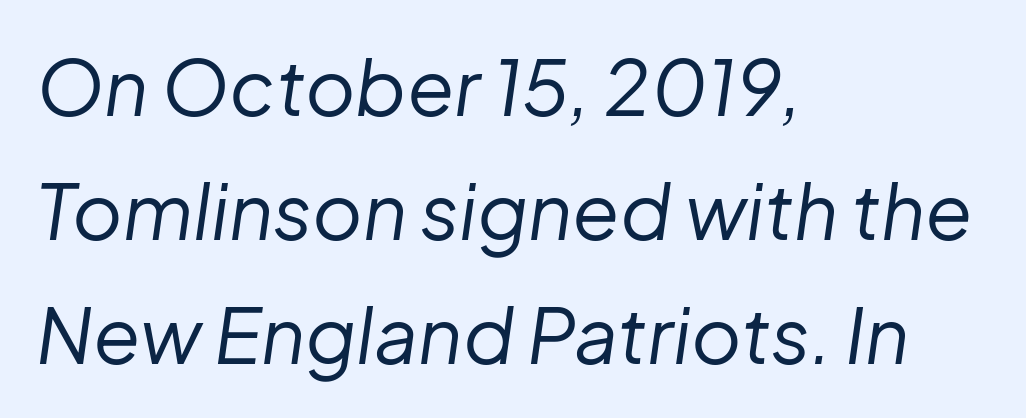
The image shows 77 px regular-weight type, italic (leaning right); set left-aligned, normal line spacing (1.61x), normal letter spacing, not underlined; low stroke contrast and a medium x-height.
